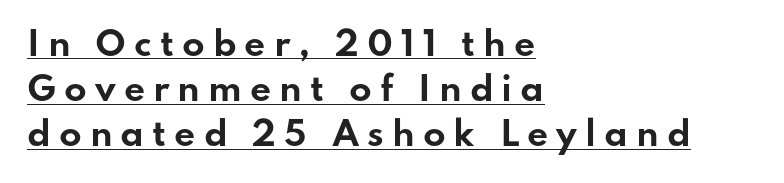
The image shows 33 px bold, wide sans-serif type, upright; set left-aligned, normal line spacing (1.37x), unusually wide letter spacing (+0.24 em), underlined; low stroke contrast and a small x-height.
